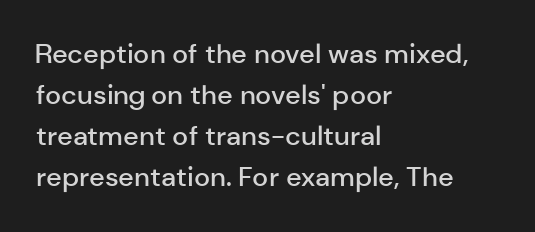
Q: Is the text bold? A: Semi-bold.
Q: Is the text italic (slanted)? A: No, it is upright.
Q: Is the text underlined? A: No.
Q: How is the paragraph aligned? A: Left-aligned.
Q: Is the spacing between letters normal or unusually wide? A: Normal.
Q: Is the spacing between lines tight, normal or loose? A: Normal.
